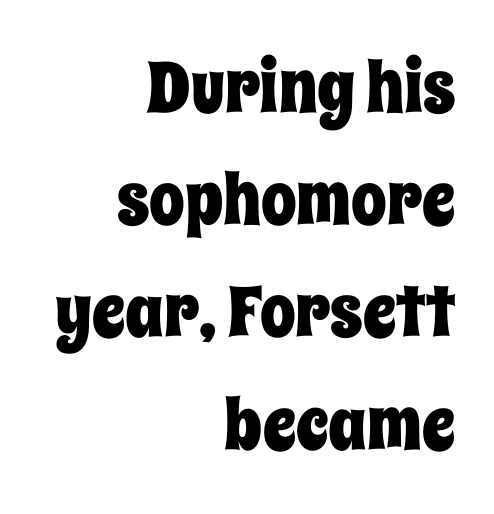
Q: Is the text italic (slanted)? A: No, it is upright.
Q: Is the text underlined? A: No.
Q: How is the paragraph aligned? A: Right-aligned.
Q: Is the spacing between letters normal or unusually wide? A: Normal.
Q: Is the spacing between lines tight, normal or loose? A: Normal.
Q: Width (condensed, normal, or wide)? A: Condensed.
Q: Stroke contrast? A: Low.
Q: x-height? A: Large.
Q: Monospaced? A: No.
